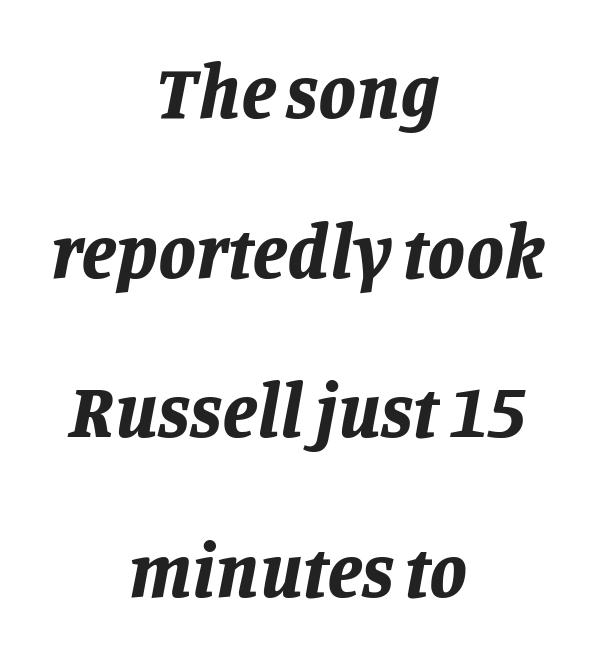
The line-height multiplier appears high, well above default. No extra tracking has been applied to these lines. Think of a printed novel: that variable character pitch is what you see here. Summary of weight: heavy, a full bold.
